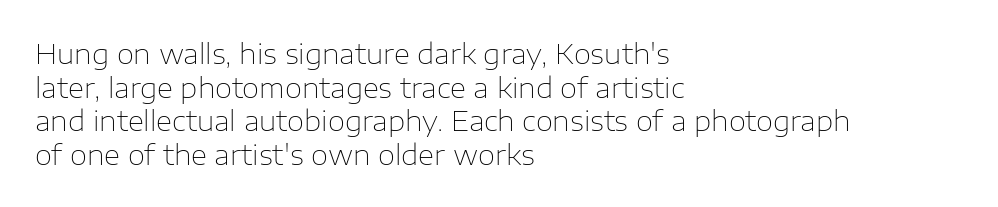
The image shows 28 px thin sans-serif type, upright; set left-aligned, line spacing 1.2x, normal letter spacing, not underlined; low stroke contrast and a medium x-height.
